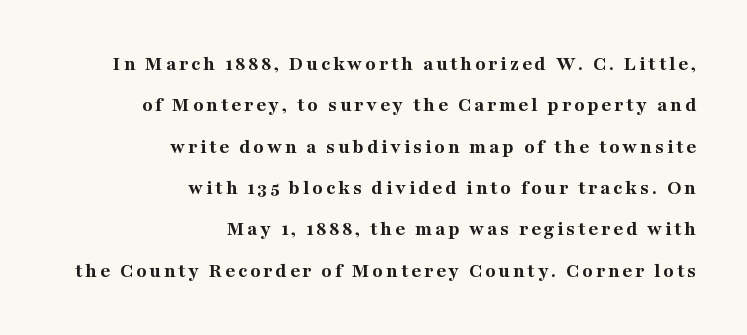
{"italic": "no", "bold": "yes", "underline": "no", "align": "right", "line_spacing": "loose", "line_spacing_ratio": 1.97, "glyph_px": 21}
